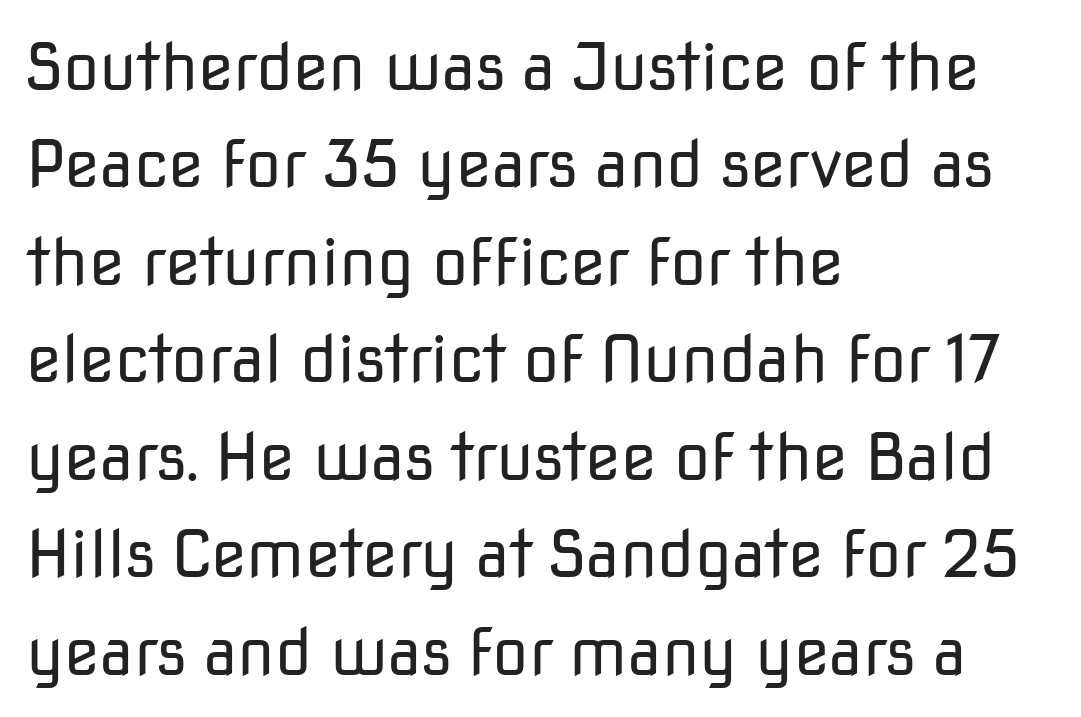
{"serif": "no", "italic": "no", "bold": "no", "weight": "regular", "width": "normal", "stroke_contrast": "low", "x_height": "medium", "monospaced": "no", "underline": "no", "align": "left", "line_spacing": "normal", "line_spacing_ratio": 1.5, "letter_spacing": "normal", "letter_spacing_em": 0.0, "glyph_px": 65}
